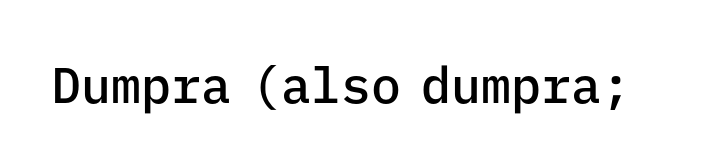
Q: Is the text bold? A: Semi-bold.
Q: Is the text italic (slanted)? A: No, it is upright.
Q: Is the typeface a serif or a sans-serif typeface? A: Sans-serif.
Q: Is the text underlined? A: No.
Q: Is the spacing between letters normal or unusually wide? A: Normal.
Q: Width (condensed, normal, or wide)? A: Normal.
Q: Stroke contrast? A: Low.
Q: x-height? A: Medium.
Q: Monospaced? A: Yes.
